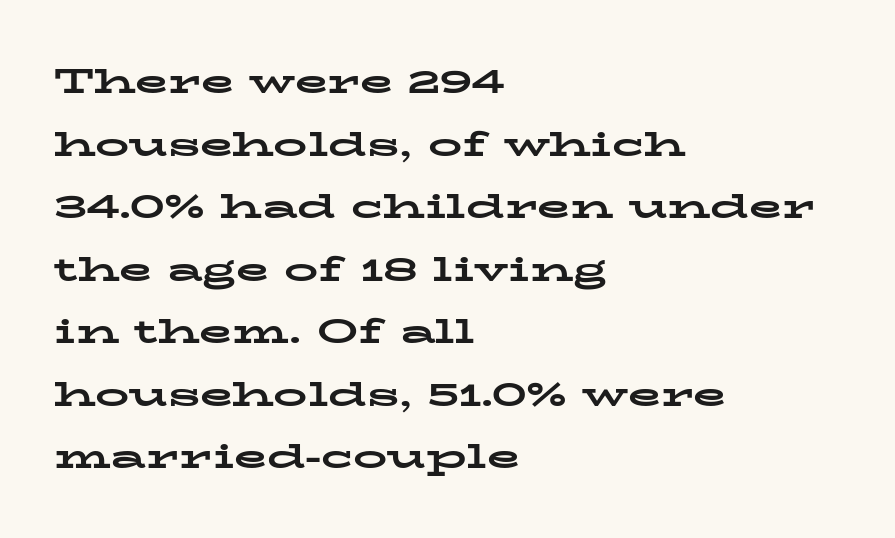
Q: Is the text bold? A: Yes.
Q: Is the text italic (slanted)? A: No, it is upright.
Q: Is the typeface a serif or a sans-serif typeface? A: Serif.
Q: Is the text underlined? A: No.
Q: How is the paragraph aligned? A: Left-aligned.
Q: Is the spacing between letters normal or unusually wide? A: Normal.
Q: Width (condensed, normal, or wide)? A: Wide.
Q: Stroke contrast? A: Low.
Q: x-height? A: Medium.
Q: Monospaced? A: No.
